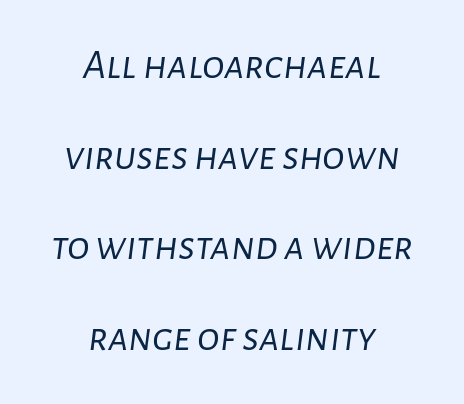
Q: Is the text bold? A: No.
Q: Is the text italic (slanted)? A: Yes, it leans right by about 7 degrees.
Q: Is the text underlined? A: No.
Q: How is the paragraph aligned? A: Centered.
Q: Is the spacing between letters normal or unusually wide? A: Normal.
Q: Is the spacing between lines tight, normal or loose? A: Loose.
Q: Width (condensed, normal, or wide)? A: Normal.
Q: Stroke contrast? A: Low.
Q: x-height? A: Medium.
Q: Monospaced? A: No.
